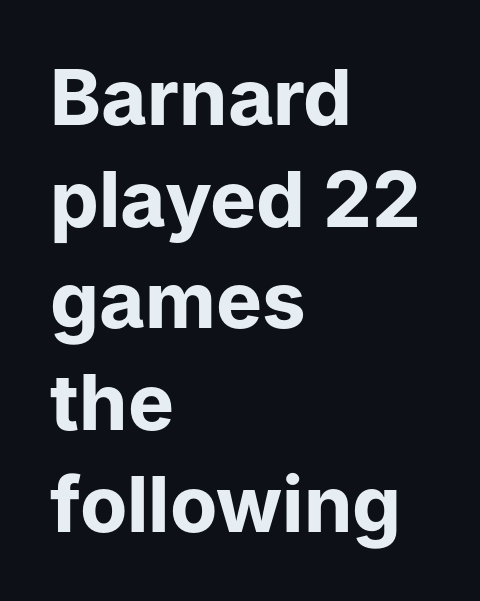
The image shows 77 px bold sans-serif type, upright; set left-aligned, normal line spacing (1.32x), normal letter spacing, not underlined; low stroke contrast and a medium x-height.
